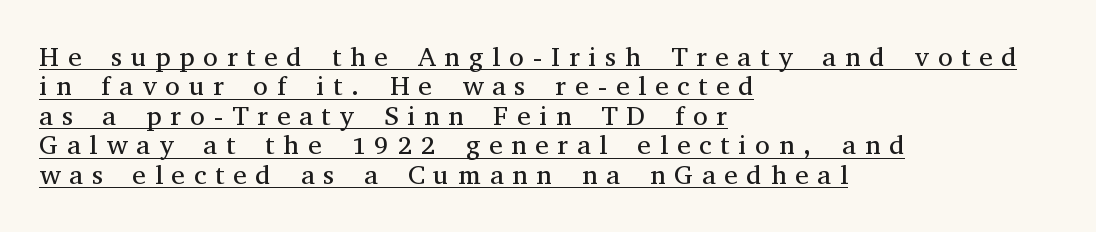
The image shows 27 px text type, upright; set left-aligned, tight line spacing (1.09x), unusually wide letter spacing (+0.33 em), underlined.
